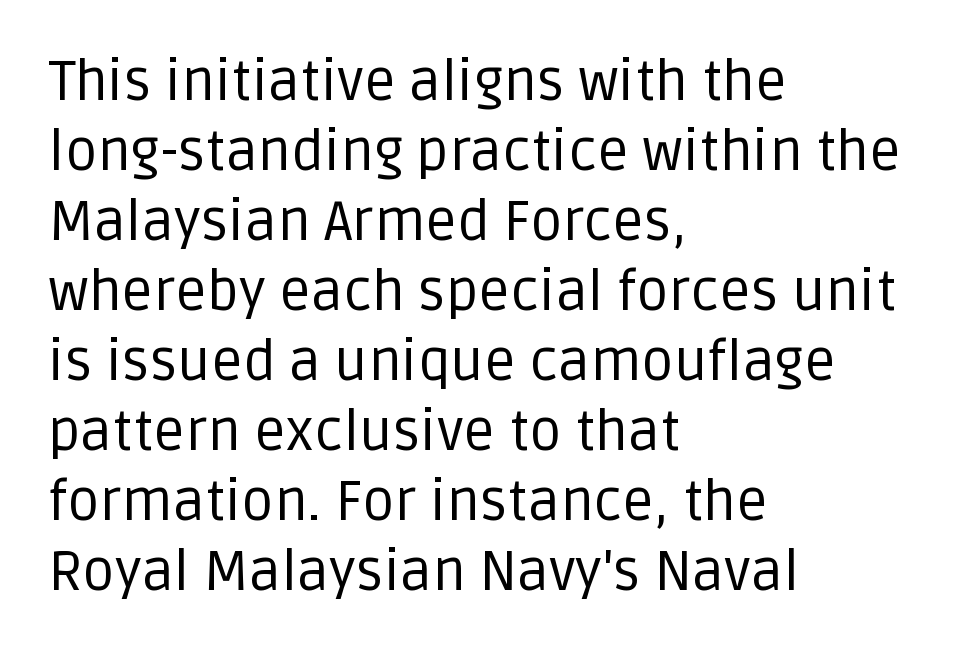
Q: Is the text bold? A: No.
Q: Is the text italic (slanted)? A: No, it is upright.
Q: Is the typeface a serif or a sans-serif typeface? A: Sans-serif.
Q: Is the text underlined? A: No.
Q: How is the paragraph aligned? A: Left-aligned.
Q: Is the spacing between letters normal or unusually wide? A: Normal.
Q: Is the spacing between lines tight, normal or loose? A: Normal.
Q: Width (condensed, normal, or wide)? A: Normal.
Q: Stroke contrast? A: Low.
Q: x-height? A: Large.
Q: Monospaced? A: No.
